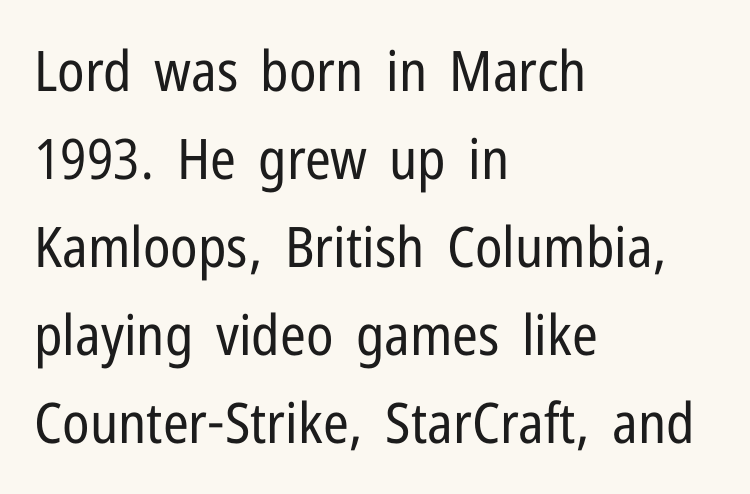
Q: Is the text bold? A: No.
Q: Is the text italic (slanted)? A: No, it is upright.
Q: Is the typeface a serif or a sans-serif typeface? A: Sans-serif.
Q: Is the text underlined? A: No.
Q: How is the paragraph aligned? A: Left-aligned.
Q: Is the spacing between letters normal or unusually wide? A: Normal.
Q: Is the spacing between lines tight, normal or loose? A: Normal.
Q: Width (condensed, normal, or wide)? A: Condensed.
Q: Stroke contrast? A: Low.
Q: x-height? A: Medium.
Q: Monospaced? A: No.
